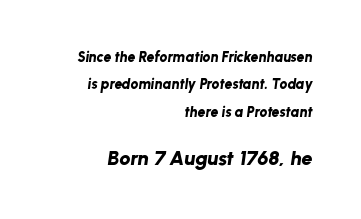
Q: Is the text bold? A: Yes.
Q: Is the text italic (slanted)? A: Yes, it leans right by about 8 degrees.
Q: Is the text underlined? A: No.
Q: How is the paragraph aligned? A: Right-aligned.
Q: Is the spacing between letters normal or unusually wide? A: Normal.
Q: Is the spacing between lines tight, normal or loose? A: Loose.
Q: Which block of text is set in a larger size, the first (top) or the second (bottom)? A: The second (bottom) one.
